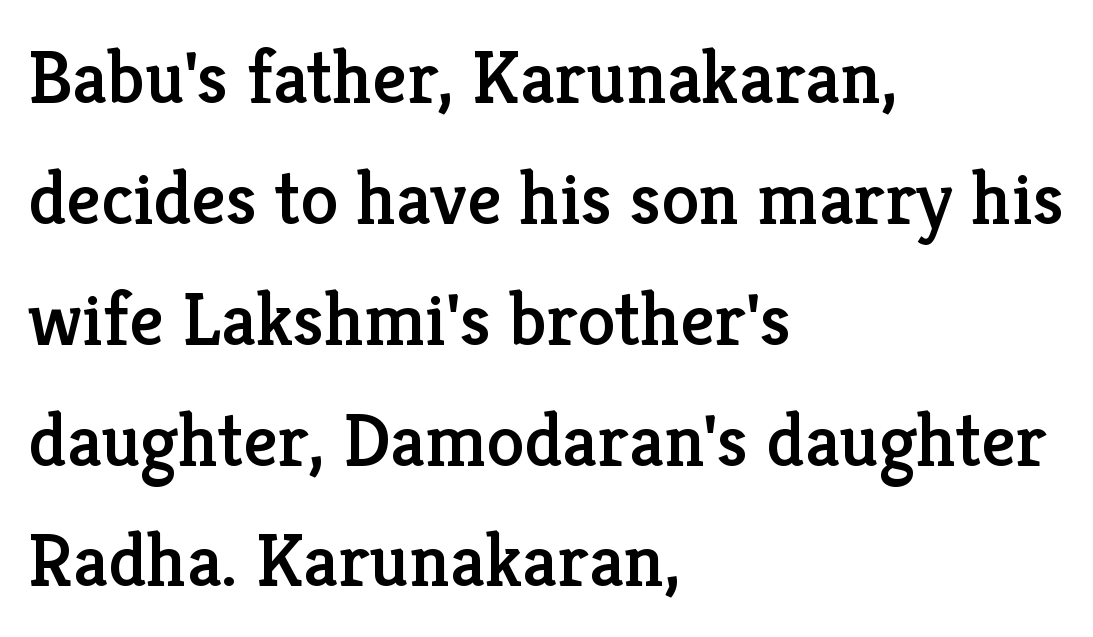
Q: Is the text italic (slanted)? A: No, it is upright.
Q: Is the typeface a serif or a sans-serif typeface? A: Serif.
Q: Is the text underlined? A: No.
Q: How is the paragraph aligned? A: Left-aligned.
Q: Is the spacing between letters normal or unusually wide? A: Normal.
Q: Is the spacing between lines tight, normal or loose? A: Normal.
Q: Width (condensed, normal, or wide)? A: Normal.
Q: Stroke contrast? A: Low.
Q: x-height? A: Medium.
Q: Monospaced? A: No.
